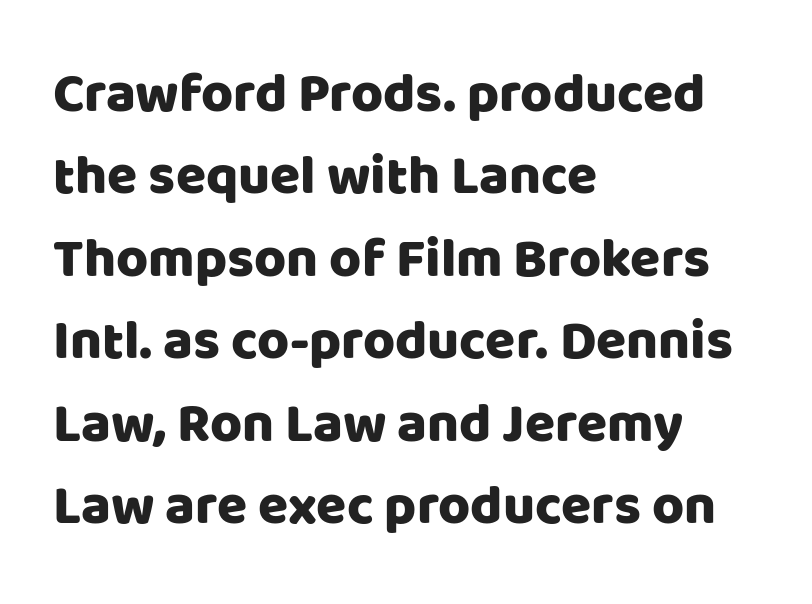
{"serif": "no", "italic": "no", "width": "normal", "stroke_contrast": "low", "x_height": "large", "monospaced": "no", "underline": "no", "align": "left", "line_spacing": "normal", "line_spacing_ratio": 1.5, "letter_spacing": "normal", "letter_spacing_em": 0.0, "glyph_px": 55}
